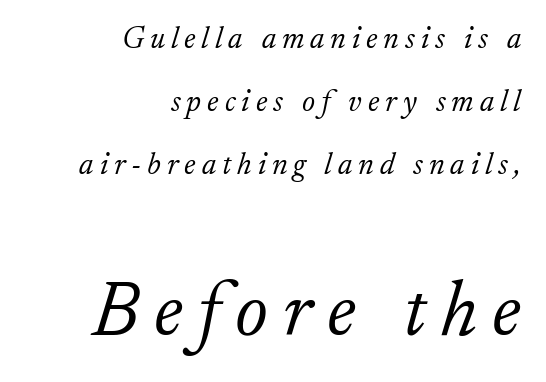
The image shows 78 px light serif type, italic (leaning right); set right-aligned, loose line spacing (2.04x), not underlined; the second (bottom) block is 2.52x larger; low stroke contrast and a small x-height.
